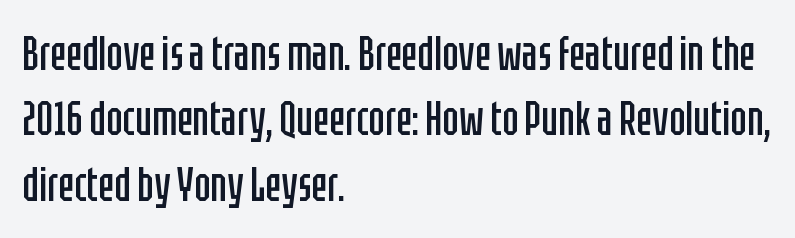
{"serif": "no", "italic": "no", "bold": "no", "weight": "regular", "width": "condensed", "stroke_contrast": "low", "x_height": "large", "monospaced": "no", "underline": "no", "align": "left", "line_spacing": "normal", "line_spacing_ratio": 1.36, "letter_spacing": "normal", "letter_spacing_em": 0.0, "glyph_px": 48}
